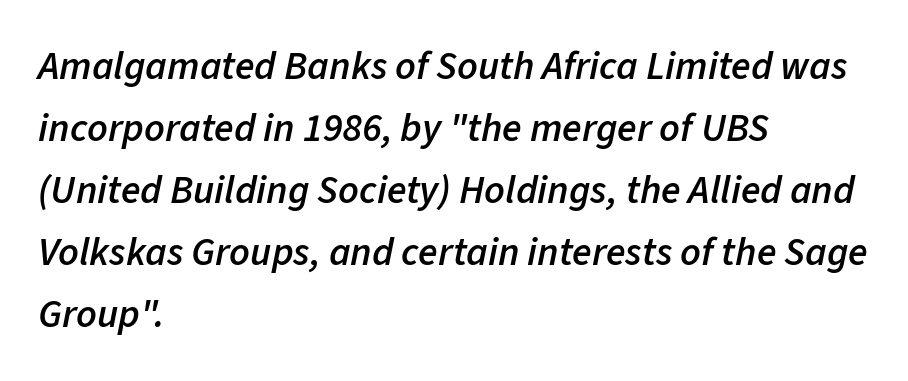
{"italic": "yes", "lean": "right", "slant_degrees": 11, "bold": "semi", "weight": "semibold", "width": "normal", "stroke_contrast": "low", "x_height": "medium", "monospaced": "no", "underline": "no", "align": "left", "line_spacing": "normal", "line_spacing_ratio": 1.55, "letter_spacing": "normal", "letter_spacing_em": 0.0, "glyph_px": 40}
